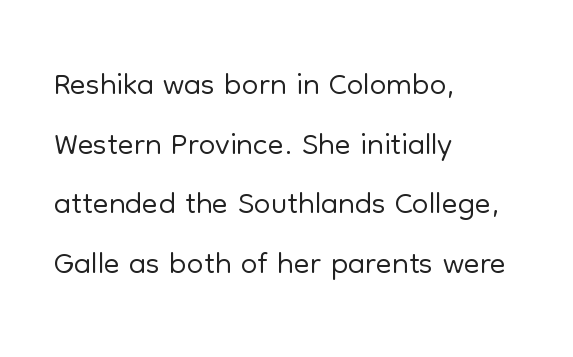
{"serif": "no", "italic": "no", "bold": "no", "weight": "light", "width": "normal", "stroke_contrast": "low", "x_height": "medium", "monospaced": "no", "underline": "no", "align": "left", "line_spacing": "normal", "line_spacing_ratio": 1.27, "letter_spacing": "normal", "letter_spacing_em": 0.0, "glyph_px": 47}
